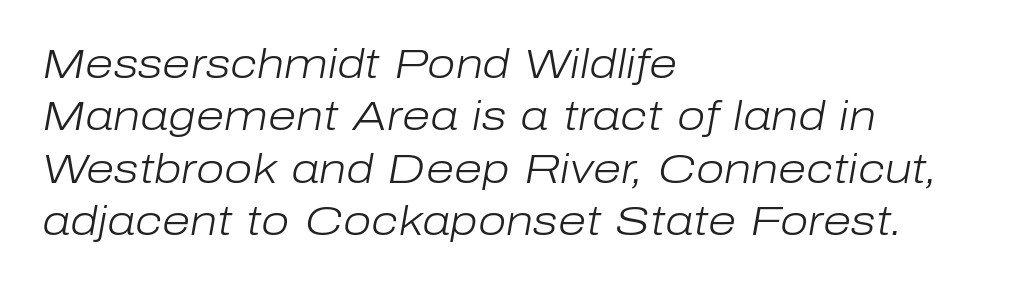
Q: Is the text bold? A: No.
Q: Is the text italic (slanted)? A: Yes, it leans right by about 10 degrees.
Q: Is the text underlined? A: No.
Q: How is the paragraph aligned? A: Left-aligned.
Q: Is the spacing between letters normal or unusually wide? A: Normal.
Q: Is the spacing between lines tight, normal or loose? A: Normal.
Q: Width (condensed, normal, or wide)? A: Normal.
Q: Stroke contrast? A: Low.
Q: x-height? A: Medium.
Q: Monospaced? A: No.
